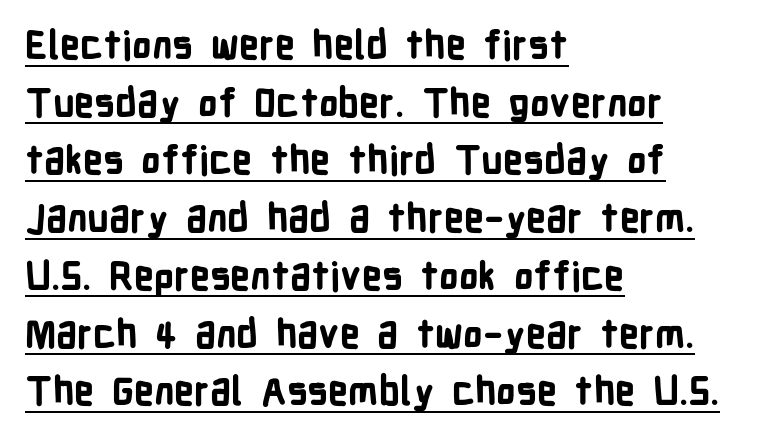
Q: Is the text bold? A: Yes.
Q: Is the text italic (slanted)? A: No, it is upright.
Q: Is the typeface a serif or a sans-serif typeface? A: Sans-serif.
Q: Is the text underlined? A: Yes.
Q: How is the paragraph aligned? A: Left-aligned.
Q: Is the spacing between letters normal or unusually wide? A: Normal.
Q: Is the spacing between lines tight, normal or loose? A: Normal.
Q: Width (condensed, normal, or wide)? A: Condensed.
Q: Stroke contrast? A: Low.
Q: x-height? A: Medium.
Q: Monospaced? A: No.
